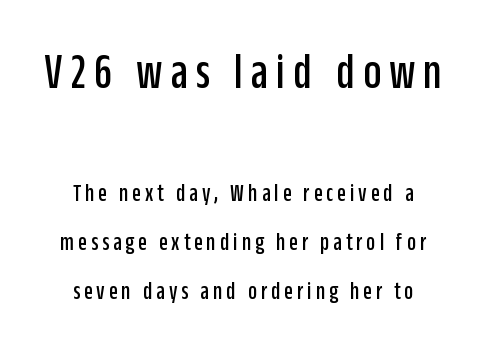
The image shows 50 px condensed sans-serif type, upright; set centered, loose line spacing (1.96x), not underlined; the first (top) block is 2.0x larger; low stroke contrast and a large x-height.
